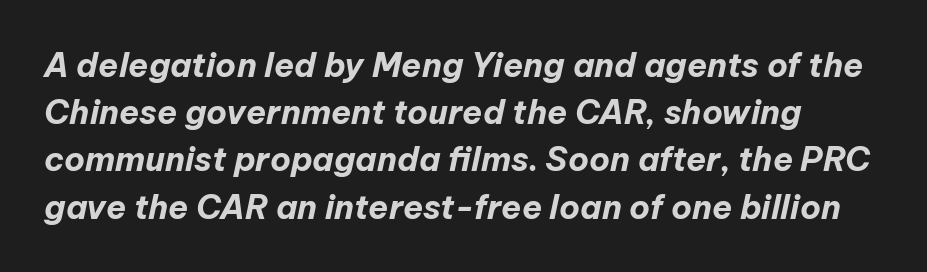
{"italic": "yes", "lean": "right", "slant_degrees": 12, "bold": "yes", "weight": "bold", "width": "normal", "stroke_contrast": "low", "x_height": "medium", "monospaced": "no", "underline": "no", "line_spacing": "normal", "line_spacing_ratio": 1.43, "letter_spacing": "normal", "letter_spacing_em": 0.0, "glyph_px": 33}
